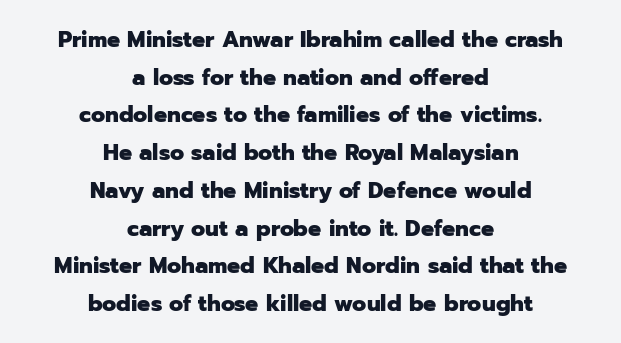
Q: Is the text bold? A: Yes.
Q: Is the text italic (slanted)? A: No, it is upright.
Q: Is the text underlined? A: No.
Q: How is the paragraph aligned? A: Centered.
Q: Is the spacing between letters normal or unusually wide? A: Normal.
Q: Is the spacing between lines tight, normal or loose? A: Normal.
